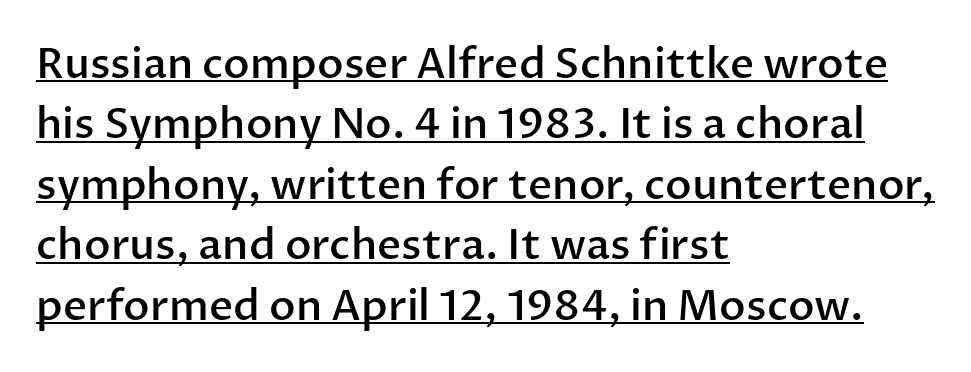
Q: Is the text bold? A: Semi-bold.
Q: Is the text italic (slanted)? A: No, it is upright.
Q: Is the typeface a serif or a sans-serif typeface? A: Sans-serif.
Q: Is the text underlined? A: Yes.
Q: How is the paragraph aligned? A: Left-aligned.
Q: Is the spacing between letters normal or unusually wide? A: Normal.
Q: Is the spacing between lines tight, normal or loose? A: Normal.
Q: Width (condensed, normal, or wide)? A: Normal.
Q: Stroke contrast? A: Low.
Q: x-height? A: Medium.
Q: Monospaced? A: No.
